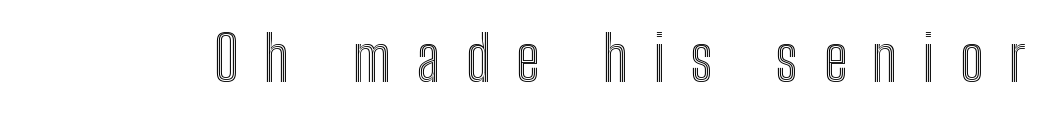
Words appear elongated and porous because spacing is wide. Each row of text sits above clean, open space. Rendered with straight, roman letterforms. This sample has the flowing, uneven cadence of proportional lettering.
